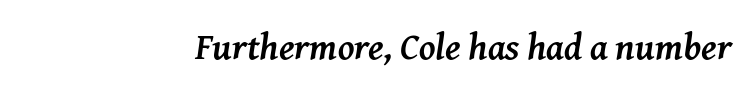
Tracking here is standard; glyphs follow each other at the usual distance. Clear beneath every line of the passage. Each letter keeps its own natural width here, so spacing adapts to shape. You'd pick this weight for a headline — it's a proper bold. Look at the bottom of the vertical strokes: they flare into serifs here. There's an unmistakable incline to the writing here.
